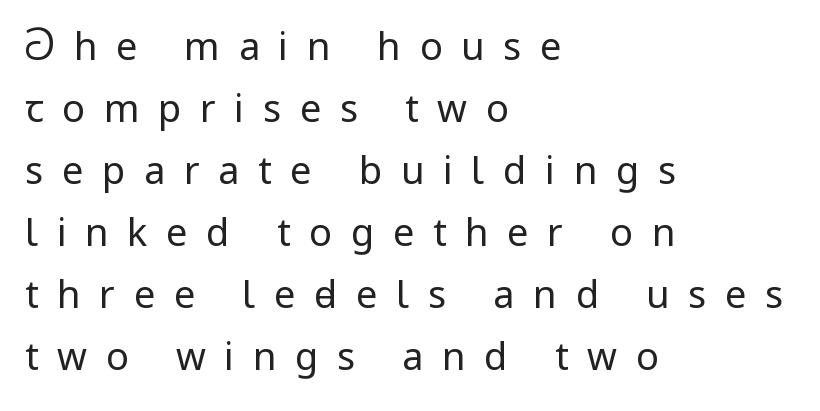
The image shows 38 px regular-weight, condensed sans-serif type, upright; set left-aligned, normal line spacing (1.63x), unusually wide letter spacing (+0.49 em), not underlined; low stroke contrast and a large x-height.
